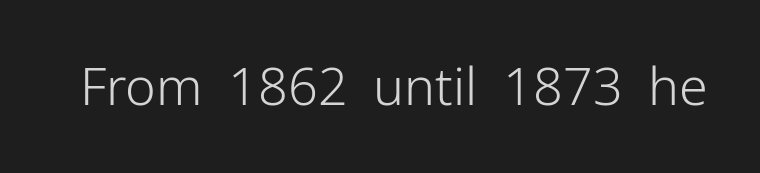
Q: Is the text bold? A: No.
Q: Is the text italic (slanted)? A: No, it is upright.
Q: Is the typeface a serif or a sans-serif typeface? A: Sans-serif.
Q: Is the text underlined? A: No.
Q: Is the spacing between letters normal or unusually wide? A: Normal.
Q: Width (condensed, normal, or wide)? A: Normal.
Q: Stroke contrast? A: Low.
Q: x-height? A: Medium.
Q: Monospaced? A: No.
